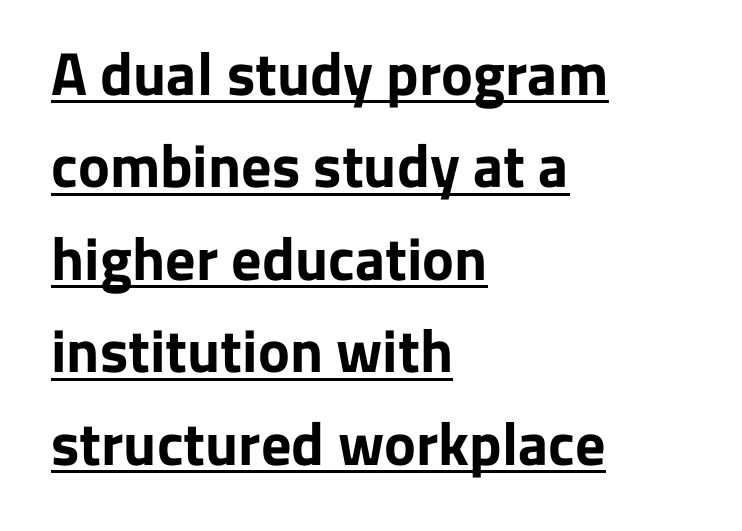
{"serif": "no", "italic": "no", "bold": "yes", "weight": "bold", "width": "normal", "stroke_contrast": "low", "x_height": "medium", "monospaced": "no", "underline": "yes", "align": "left", "line_spacing": "normal", "line_spacing_ratio": 1.54, "letter_spacing": "normal", "letter_spacing_em": 0.0, "glyph_px": 60}
